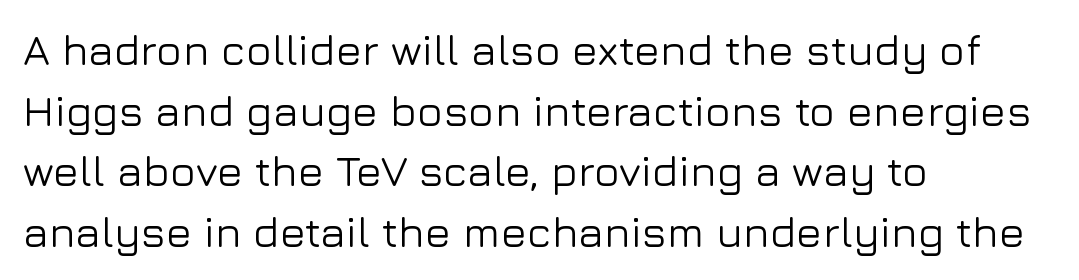
Q: Is the text italic (slanted)? A: No, it is upright.
Q: Is the typeface a serif or a sans-serif typeface? A: Sans-serif.
Q: Is the text underlined? A: No.
Q: How is the paragraph aligned? A: Left-aligned.
Q: Is the spacing between letters normal or unusually wide? A: Normal.
Q: Is the spacing between lines tight, normal or loose? A: Normal.
Q: Width (condensed, normal, or wide)? A: Normal.
Q: Stroke contrast? A: Low.
Q: x-height? A: Medium.
Q: Monospaced? A: No.
